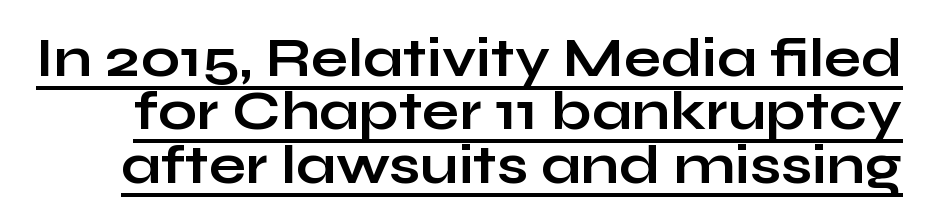
The image shows 55 px bold, wide sans-serif type, upright; set tight line spacing (0.97x), normal letter spacing, underlined; low stroke contrast and a medium x-height.
